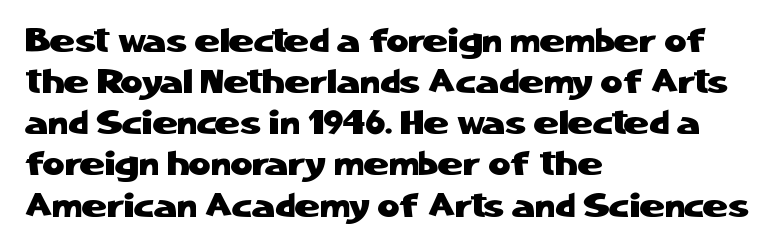
The setting favours the left margin, as ordinary paragraphs usually do. Here the designer chose a conventional face with non-uniform glyph widths. The letters stand upright; this is a roman face. Classification — sans serif. Tracking value appears to be zero — textbook default spacing.
